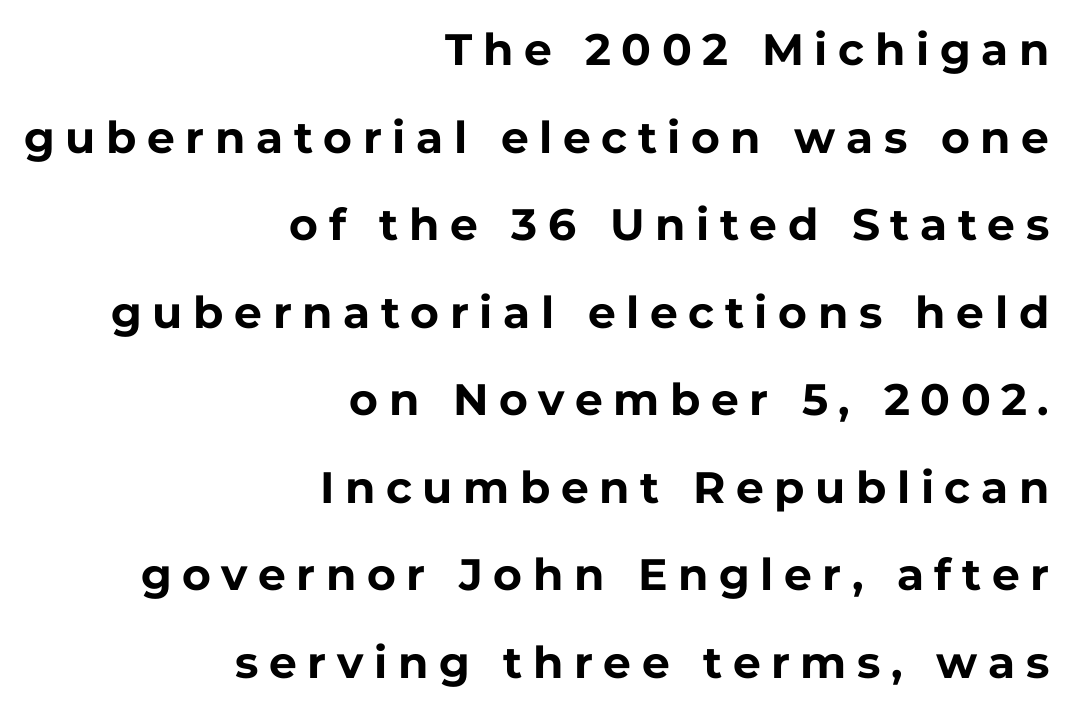
The line-height multiplier appears high, well above default. Right-aligned paragraph, ragged on the left. The rendering uses a bold face; every stroke is thick and dark. Words float on clear page, feet unadorned. The tracking reads as deliberately expanded to a designer's eye.
